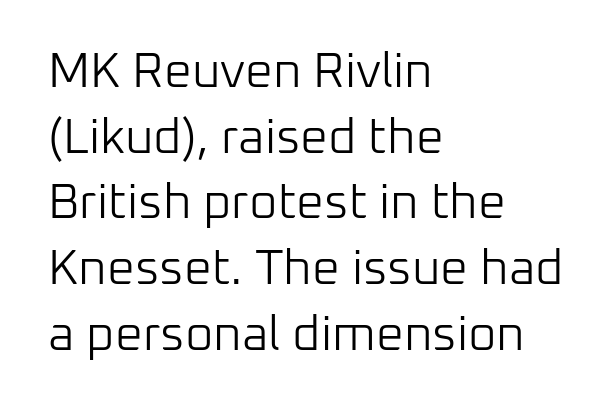
{"serif": "no", "italic": "no", "bold": "no", "weight": "light", "width": "normal", "stroke_contrast": "low", "x_height": "medium", "monospaced": "no", "underline": "no", "align": "left", "line_spacing": "normal", "line_spacing_ratio": 1.34, "letter_spacing": "normal", "letter_spacing_em": 0.0, "glyph_px": 49}
